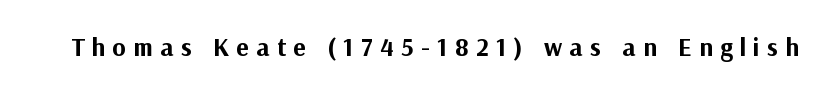
Q: Is the text bold? A: Yes.
Q: Is the text italic (slanted)? A: No, it is upright.
Q: Is the text underlined? A: No.
Q: Is the spacing between letters normal or unusually wide? A: Unusually wide.
